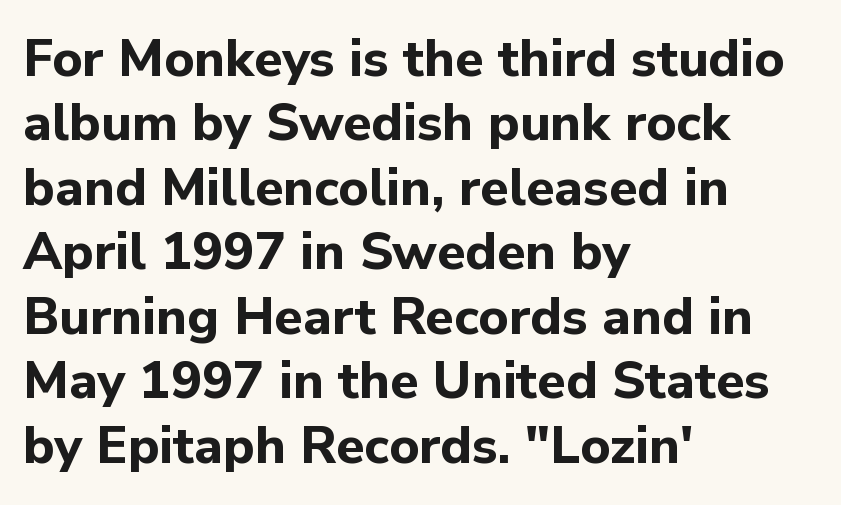
Q: Is the text bold? A: Yes.
Q: Is the text italic (slanted)? A: No, it is upright.
Q: Is the typeface a serif or a sans-serif typeface? A: Sans-serif.
Q: Is the text underlined? A: No.
Q: How is the paragraph aligned? A: Left-aligned.
Q: Is the spacing between letters normal or unusually wide? A: Normal.
Q: Width (condensed, normal, or wide)? A: Normal.
Q: Stroke contrast? A: Low.
Q: x-height? A: Medium.
Q: Monospaced? A: No.
